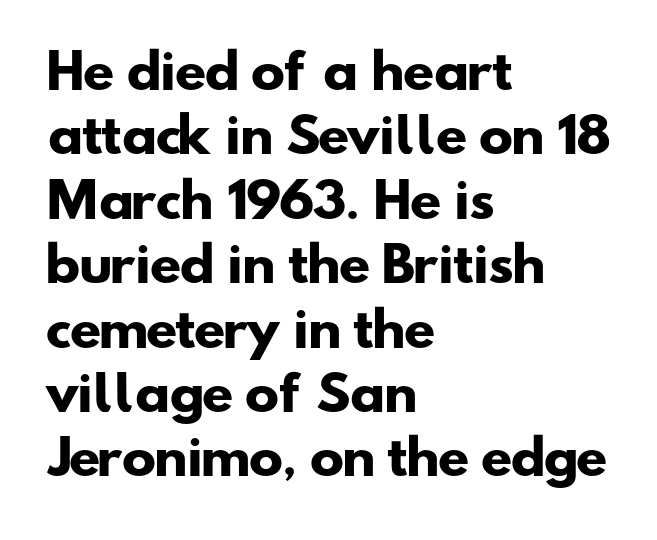
Q: Is the text bold? A: Yes.
Q: Is the typeface a serif or a sans-serif typeface? A: Sans-serif.
Q: Is the text underlined? A: No.
Q: How is the paragraph aligned? A: Left-aligned.
Q: Is the spacing between letters normal or unusually wide? A: Normal.
Q: Is the spacing between lines tight, normal or loose? A: Normal.
Q: Width (condensed, normal, or wide)? A: Wide.
Q: Stroke contrast? A: Low.
Q: x-height? A: Small.
Q: Monospaced? A: No.
